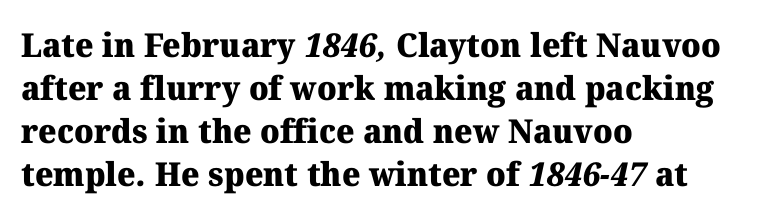
Notice how the passage keeps a crisp vertical edge on the left only. What's the leading like? Ordinary, nothing unusual. Just letters on the line, the space beneath them empty. Students, note that the glyphs here touch the page at normal intervals. Looks like regular typesetting: each glyph gets only the width it needs. Heavy, bold letterforms.
